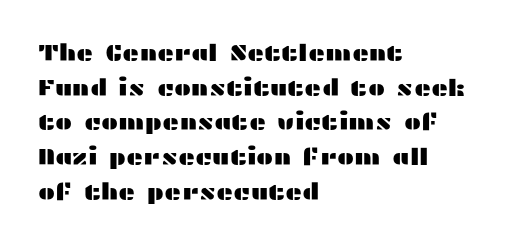
The image shows 23 px text type, upright; set left-aligned, normal line spacing (1.51x), normal letter spacing, not underlined.
